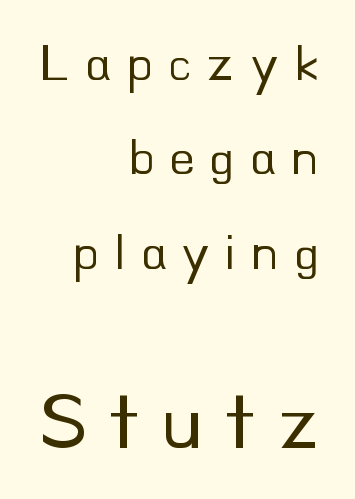
{"serif": "no", "italic": "no", "bold": "no", "weight": "regular", "width": "normal", "stroke_contrast": "low", "x_height": "small", "monospaced": "no", "underline": "no", "align": "right", "line_spacing_ratio": 1.78, "letter_spacing": "wide", "letter_spacing_em": 0.28, "larger_block": "second", "size_ratio": 1.49, "glyph_px": 79}
